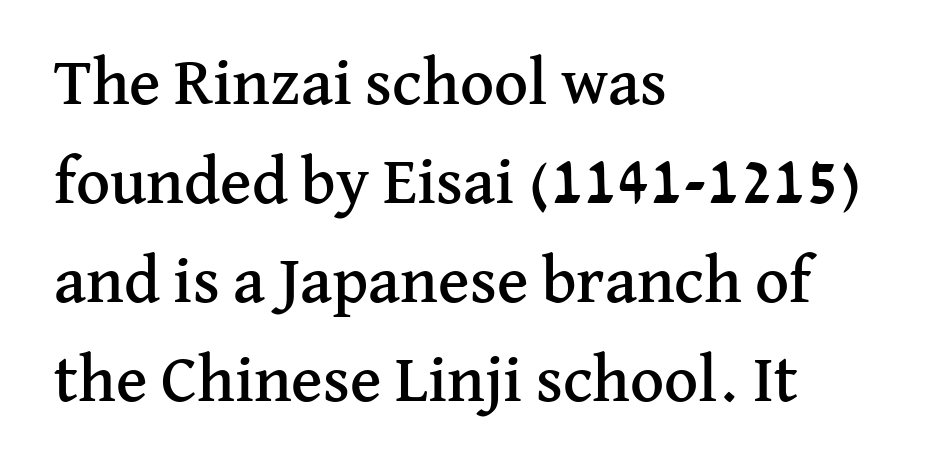
Q: Is the text italic (slanted)? A: No, it is upright.
Q: Is the typeface a serif or a sans-serif typeface? A: Serif.
Q: Is the text underlined? A: No.
Q: How is the paragraph aligned? A: Left-aligned.
Q: Is the spacing between letters normal or unusually wide? A: Normal.
Q: Is the spacing between lines tight, normal or loose? A: Normal.
Q: Width (condensed, normal, or wide)? A: Normal.
Q: Stroke contrast? A: Medium.
Q: x-height? A: Medium.
Q: Monospaced? A: No.
